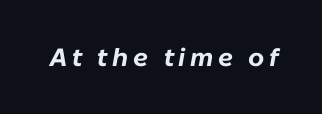
The image shows 25 px bold type, italic (leaning right); set not underlined.
